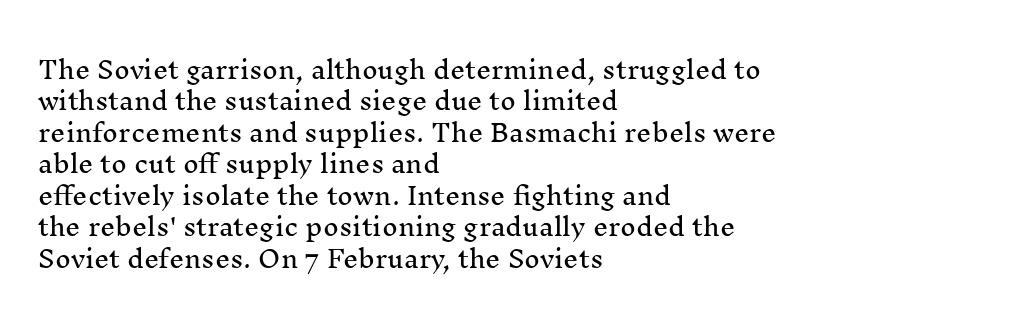
The image shows 24 px text type, upright; set left-aligned, normal line spacing (1.31x), normal letter spacing, not underlined.
